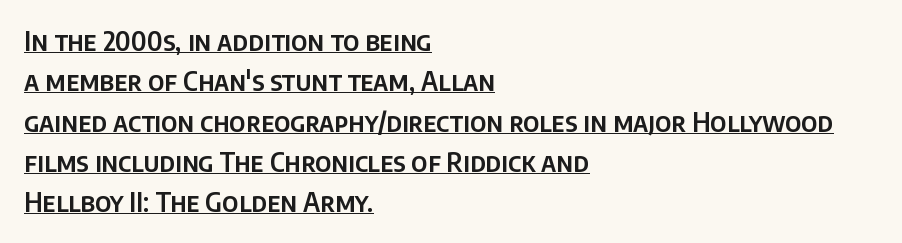
The image shows 26 px text type, upright; set left-aligned, normal line spacing (1.55x), normal letter spacing, underlined.
